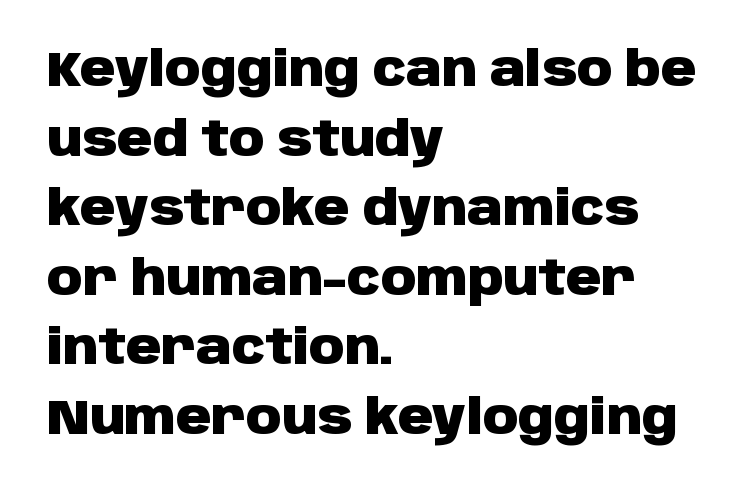
{"serif": "no", "italic": "no", "bold": "yes", "weight": "heavy", "width": "normal", "stroke_contrast": "low", "x_height": "large", "monospaced": "no", "underline": "no", "align": "left", "line_spacing": "normal", "line_spacing_ratio": 1.42, "letter_spacing": "normal", "letter_spacing_em": 0.0, "glyph_px": 49}
